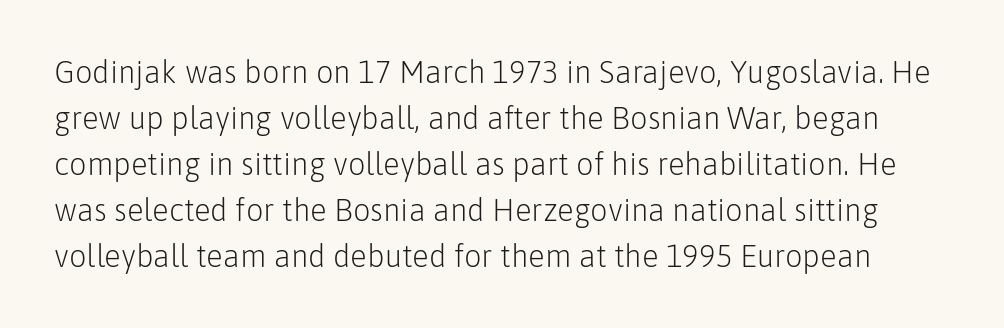
Between one letter and the next there's only the usual sliver of space. These lines are rendered in a variable-pitch font. Bare-footed words on every line. Unlike a traditional serif, this face leaves its strokes unadorned. Does the lettering tilt? It doesn't — this is upright.
